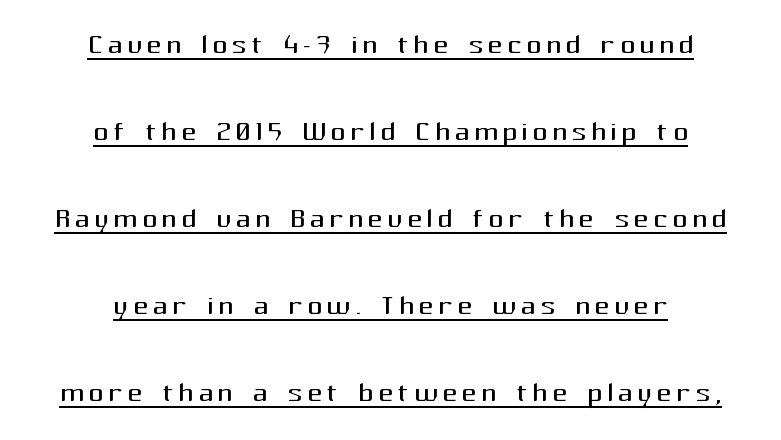
The letters look calm and open, with moderate or lighter stems. Line starts and ends both wander, symmetrically. Regarding serifs, this sample does without them. The passage shown is underscored from start to finish. Leading is clearly above the norm, producing a sparse column.
